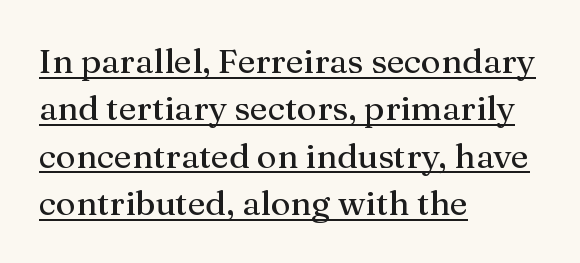
Compared with typical paragraphs, the rows here are spaced about the same. Examine the stroke ends and you'll spot serifs. Default kerning and tracking; the words read as compact shapes. Where is the straight margin? On the left.
